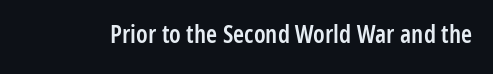
The image shows 25 px text type, upright; set normal letter spacing, not underlined.
